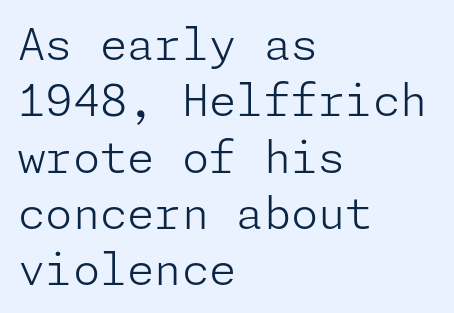
The image shows 44 px light sans-serif type, upright; set left-aligned, normal line spacing (1.28x), normal letter spacing, not underlined; low stroke contrast and a medium x-height.
